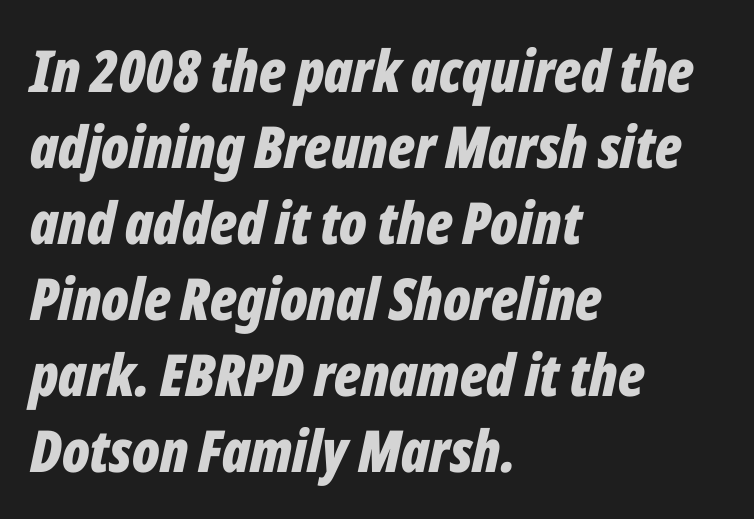
Q: Is the text bold? A: Yes.
Q: Is the text italic (slanted)? A: Yes, it leans right by about 12 degrees.
Q: Is the text underlined? A: No.
Q: How is the paragraph aligned? A: Left-aligned.
Q: Is the spacing between letters normal or unusually wide? A: Normal.
Q: Is the spacing between lines tight, normal or loose? A: Normal.
Q: Width (condensed, normal, or wide)? A: Condensed.
Q: Stroke contrast? A: Low.
Q: x-height? A: Medium.
Q: Monospaced? A: No.
